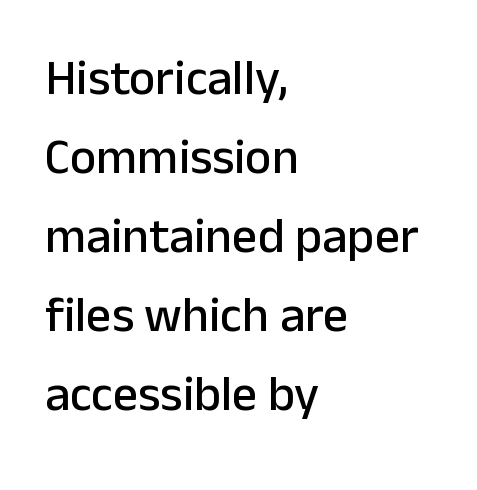
The image shows 50 px sans-serif type, upright; set left-aligned, normal line spacing (1.58x), normal letter spacing, not underlined; low stroke contrast and a medium x-height.
